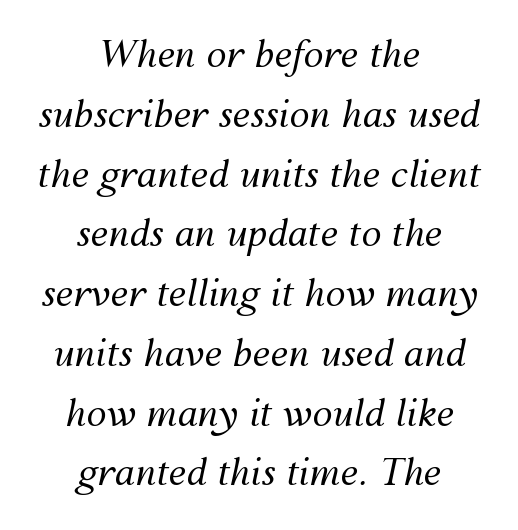
On a weight scale, this lands at 450 or below. Has an underline been added? It has not. A typesetter would call this proportional, since set widths differ per character. Compared with typical paragraphs, the rows here are spaced about the same. The type is set solid horizontally, with unmodified tracking.
